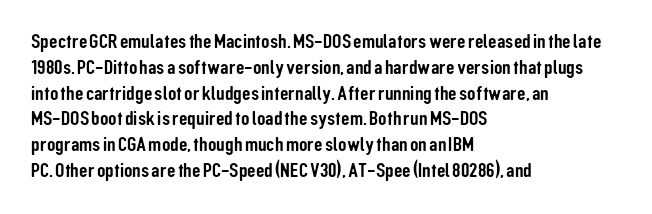
{"italic": "no", "underline": "no", "align": "left", "line_spacing_ratio": 1.23, "letter_spacing": "normal", "letter_spacing_em": 0.0, "glyph_px": 21}
